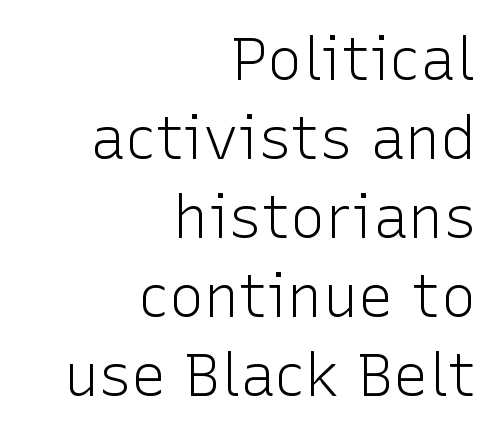
{"serif": "no", "italic": "no", "bold": "no", "weight": "light", "width": "normal", "stroke_contrast": "low", "x_height": "medium", "monospaced": "no", "underline": "no", "align": "right", "line_spacing": "normal", "line_spacing_ratio": 1.34, "letter_spacing": "normal", "letter_spacing_em": 0.0, "glyph_px": 59}
